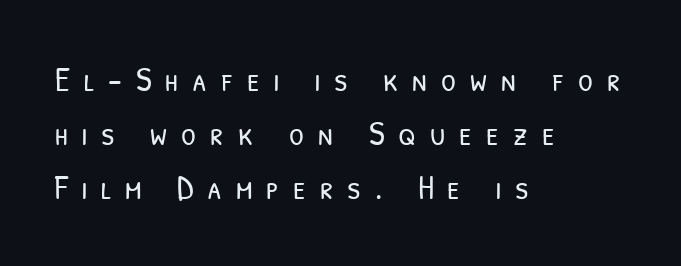
{"serif": "no", "bold": "no", "weight": "light", "width": "condensed", "stroke_contrast": "low", "x_height": "medium", "monospaced": "no", "underline": "no", "align": "left", "line_spacing": "normal", "line_spacing_ratio": 1.59, "letter_spacing": "wide", "letter_spacing_em": 0.41, "glyph_px": 34}
